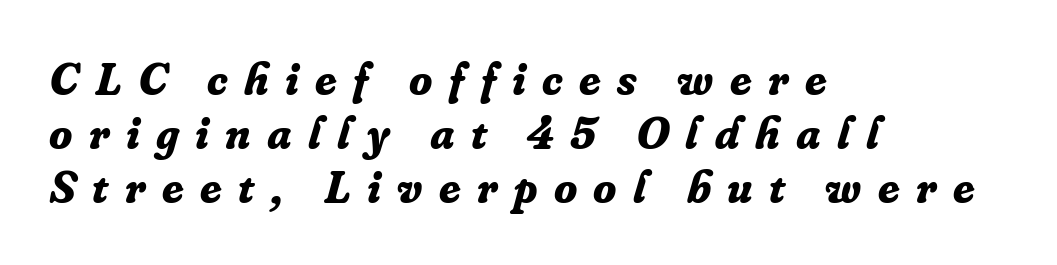
{"serif": "yes", "italic": "yes", "lean": "right", "slant_degrees": 16, "bold": "yes", "weight": "bold", "width": "normal", "stroke_contrast": "low", "x_height": "small", "monospaced": "no", "underline": "no", "align": "left", "line_spacing": "tight", "line_spacing_ratio": 1.15, "letter_spacing": "wide", "letter_spacing_em": 0.35, "glyph_px": 47}
